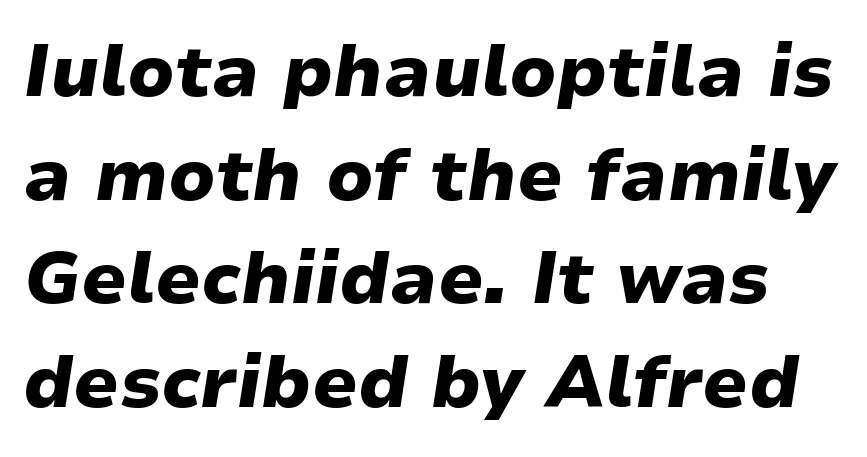
Q: Is the text bold? A: Yes.
Q: Is the text italic (slanted)? A: Yes, it leans right by about 9 degrees.
Q: Is the text underlined? A: No.
Q: Is the spacing between letters normal or unusually wide? A: Normal.
Q: Is the spacing between lines tight, normal or loose? A: Normal.
Q: Width (condensed, normal, or wide)? A: Wide.
Q: Stroke contrast? A: Low.
Q: x-height? A: Medium.
Q: Monospaced? A: No.
